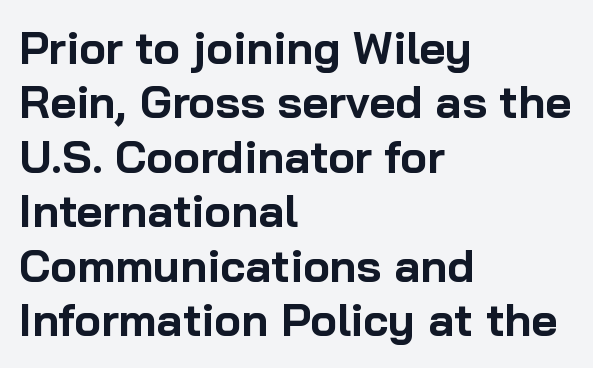
The image shows 45 px bold sans-serif type, upright; set left-aligned, line spacing 1.21x, normal letter spacing, not underlined; low stroke contrast and a medium x-height.
